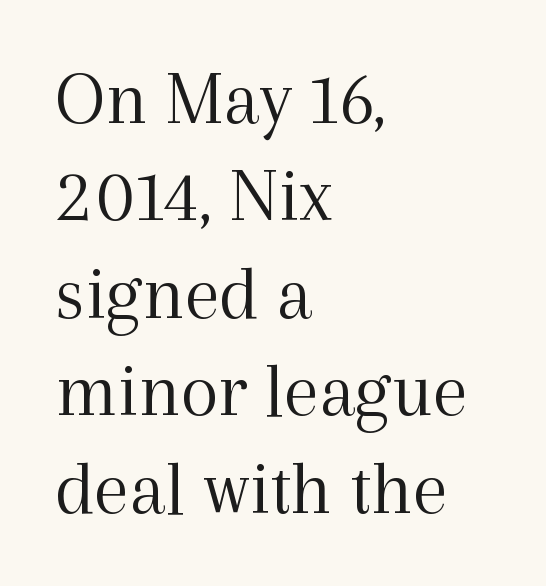
Vertically, the passage feels balanced, rows spaced as you'd expect. Caption: standard tracking, unaltered. Does the type have serifs? Yes, each stem ends in a small foot. Underline: absent. Posture: straight, roman, zero tilt. Here the designer chose a conventional face with non-uniform glyph widths.
